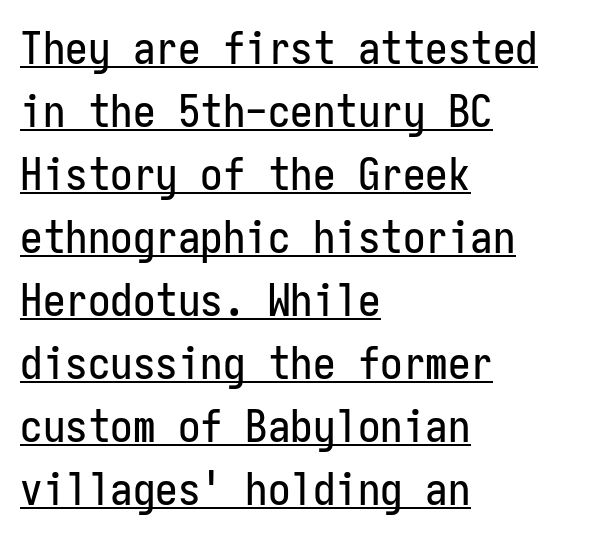
Q: Is the text italic (slanted)? A: No, it is upright.
Q: Is the typeface a serif or a sans-serif typeface? A: Sans-serif.
Q: Is the text underlined? A: Yes.
Q: How is the paragraph aligned? A: Left-aligned.
Q: Is the spacing between letters normal or unusually wide? A: Normal.
Q: Is the spacing between lines tight, normal or loose? A: Normal.
Q: Width (condensed, normal, or wide)? A: Condensed.
Q: Stroke contrast? A: Low.
Q: x-height? A: Medium.
Q: Monospaced? A: Yes.
